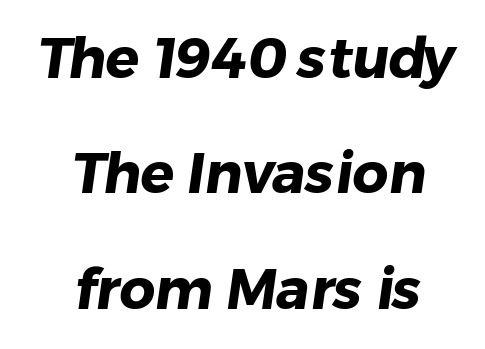
{"serif": "no", "bold": "yes", "weight": "heavy", "width": "normal", "stroke_contrast": "low", "x_height": "medium", "monospaced": "no", "underline": "no", "align": "center", "line_spacing": "loose", "line_spacing_ratio": 2.06, "letter_spacing": "normal", "letter_spacing_em": 0.0, "glyph_px": 56}
